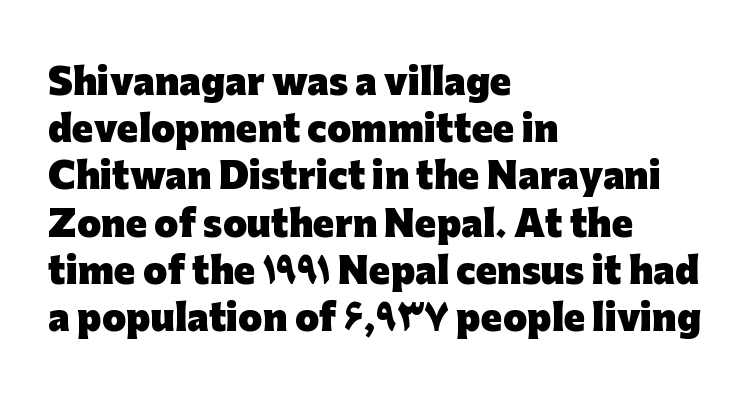
Q: Is the text bold? A: Yes.
Q: Is the text italic (slanted)? A: No, it is upright.
Q: Is the typeface a serif or a sans-serif typeface? A: Sans-serif.
Q: Is the text underlined? A: No.
Q: How is the paragraph aligned? A: Left-aligned.
Q: Is the spacing between letters normal or unusually wide? A: Normal.
Q: Is the spacing between lines tight, normal or loose? A: Normal.
Q: Width (condensed, normal, or wide)? A: Normal.
Q: Stroke contrast? A: Low.
Q: x-height? A: Medium.
Q: Monospaced? A: No.
